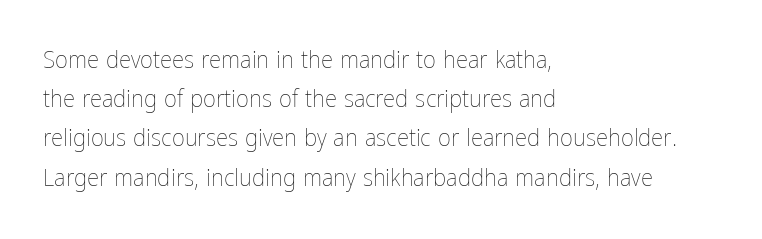
The image shows 25 px text type, upright; set left-aligned, normal line spacing (1.57x), normal letter spacing, not underlined.
